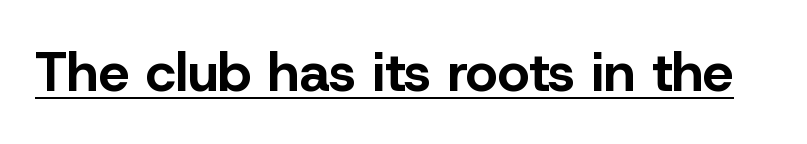
The typesetting leans heavy: a genuine bold. There is no visible air inserted between adjacent glyphs. A baseline rule has been typeset under these characters. Stroke terminals: plain, sans-serif.
